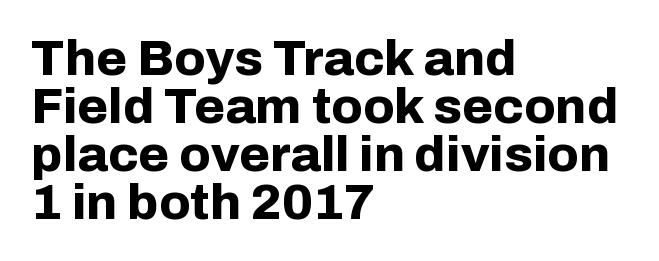
{"serif": "no", "italic": "no", "bold": "yes", "weight": "bold", "width": "normal", "stroke_contrast": "low", "x_height": "medium", "monospaced": "no", "underline": "no", "align": "left", "line_spacing": "tight", "line_spacing_ratio": 0.96, "letter_spacing": "normal", "letter_spacing_em": 0.0, "glyph_px": 50}
